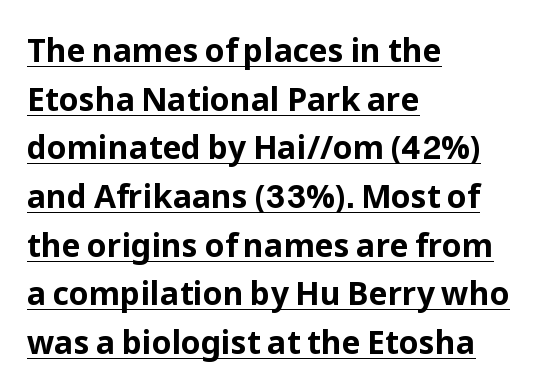
Q: Is the text bold? A: Yes.
Q: Is the text italic (slanted)? A: No, it is upright.
Q: Is the typeface a serif or a sans-serif typeface? A: Sans-serif.
Q: Is the text underlined? A: Yes.
Q: How is the paragraph aligned? A: Left-aligned.
Q: Is the spacing between letters normal or unusually wide? A: Normal.
Q: Is the spacing between lines tight, normal or loose? A: Normal.
Q: Width (condensed, normal, or wide)? A: Normal.
Q: Stroke contrast? A: Low.
Q: x-height? A: Medium.
Q: Monospaced? A: No.
